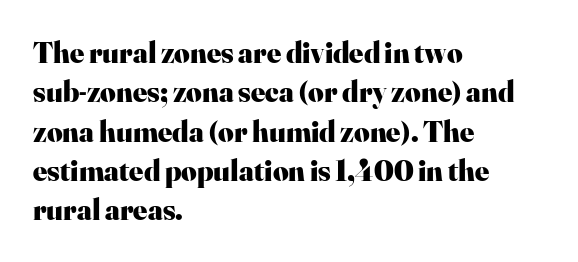
{"serif": "yes", "italic": "no", "bold": "yes", "weight": "heavy", "width": "normal", "stroke_contrast": "high", "x_height": "small", "monospaced": "no", "underline": "no", "align": "left", "line_spacing": "normal", "line_spacing_ratio": 1.31, "letter_spacing": "normal", "letter_spacing_em": 0.0, "glyph_px": 30}
